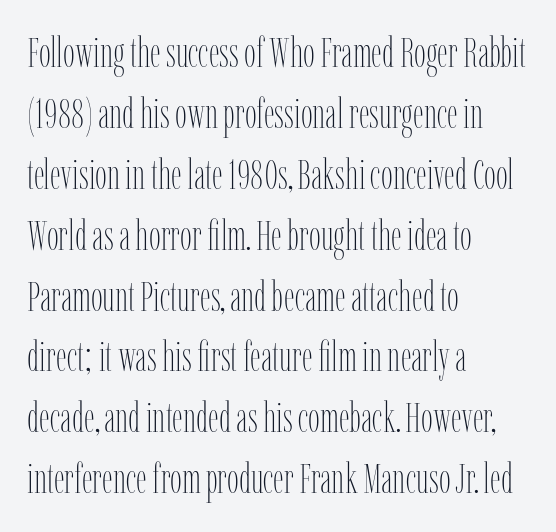
The image shows 42 px thin, condensed type, upright; set left-aligned, normal line spacing (1.45x), normal letter spacing, not underlined; low stroke contrast and a medium x-height.
